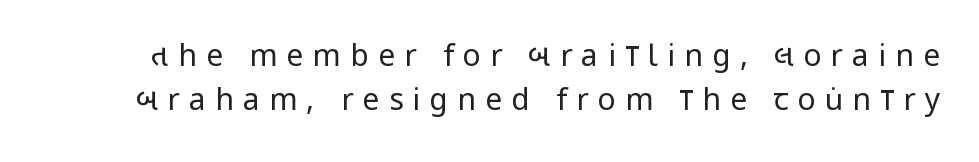
Q: Is the text bold? A: No.
Q: Is the text italic (slanted)? A: No, it is upright.
Q: Is the typeface a serif or a sans-serif typeface? A: Sans-serif.
Q: Is the text underlined? A: No.
Q: Is the spacing between letters normal or unusually wide? A: Unusually wide.
Q: Is the spacing between lines tight, normal or loose? A: Normal.
Q: Width (condensed, normal, or wide)? A: Condensed.
Q: Stroke contrast? A: Low.
Q: x-height? A: Large.
Q: Monospaced? A: No.
